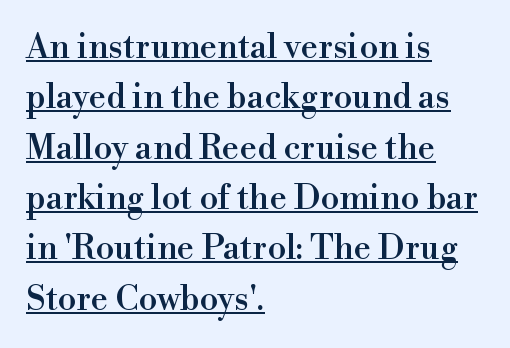
The image shows 34 px serif type, upright; set left-aligned, normal line spacing (1.48x), normal letter spacing, underlined; a small x-height.
